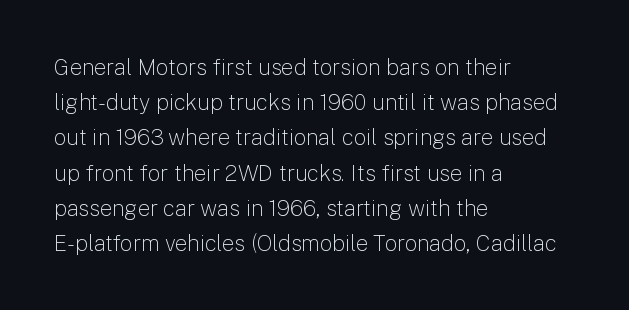
A quiet, ordinary-to-light weight characterises the typeface. Default kerning and tracking; the words read as compact shapes. These lines stack with their left ends in a neat column. The leading is moderate, giving the passage an even texture.
